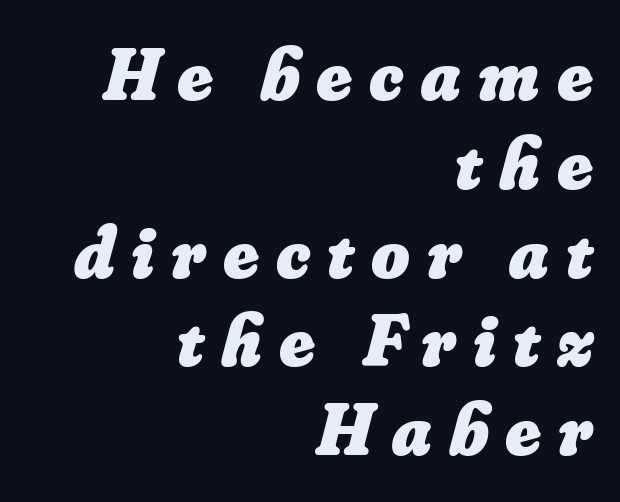
The image shows 74 px heavy type; set right-aligned, line spacing 1.2x, unusually wide letter spacing (+0.23 em), not underlined; low stroke contrast and a small x-height.
